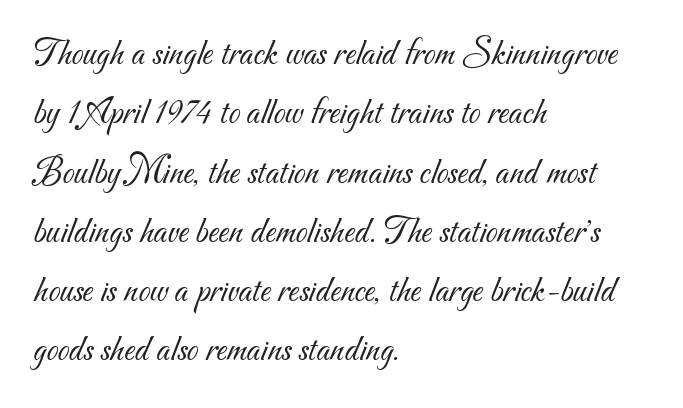
Each letter's strokes conclude bluntly, with no projecting serifs. The rendering keeps characters at their native spacing. Regular leading. On a weight scale, this lands at 450 or below. Quick note: underline off.
